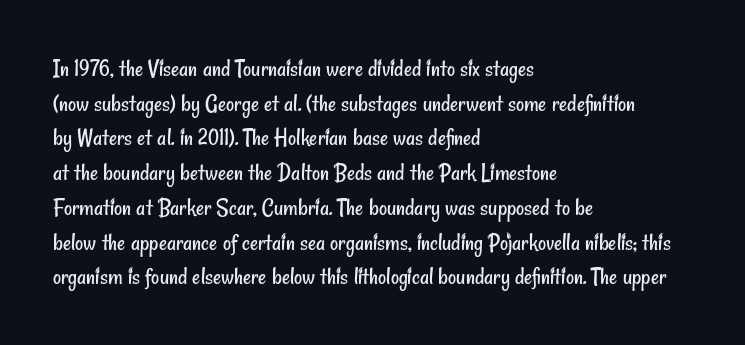
Q: Is the text bold? A: No.
Q: Is the text underlined? A: No.
Q: How is the paragraph aligned? A: Left-aligned.
Q: Is the spacing between letters normal or unusually wide? A: Normal.
Q: Is the spacing between lines tight, normal or loose? A: Normal.
